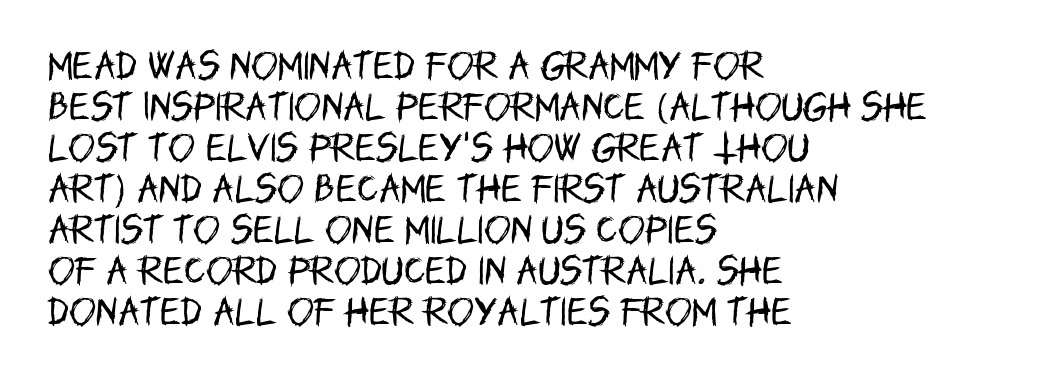
The image shows 32 px regular-weight, condensed sans-serif type, upright; set left-aligned, normal line spacing (1.28x), normal letter spacing, not underlined; low stroke contrast and a large x-height.
